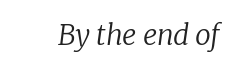
Looking at the ascenders, they clearly lean. Do the characters align in a grid? No, the font is proportional. Weight class: somewhere from thin through regular. The glyphs are unaccompanied by any horizontal stroke below them.
